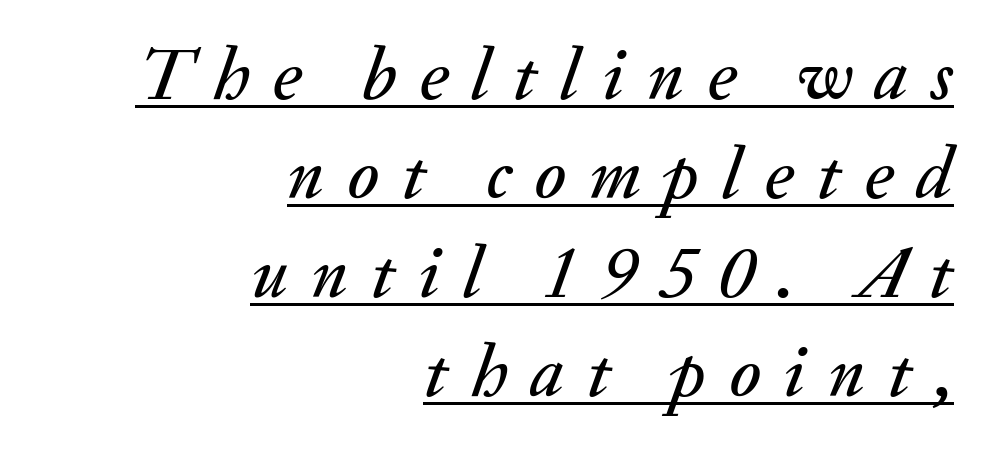
{"italic": "yes", "lean": "right", "slant_degrees": 20, "width": "normal", "stroke_contrast": "medium", "x_height": "small", "monospaced": "no", "underline": "yes", "align": "right", "line_spacing": "normal", "line_spacing_ratio": 1.34, "letter_spacing": "wide", "letter_spacing_em": 0.31, "glyph_px": 74}
